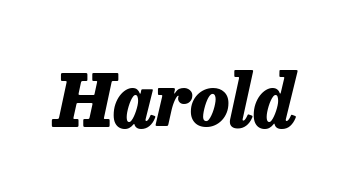
{"italic": "yes", "lean": "right", "slant_degrees": 13, "bold": "yes", "weight": "heavy", "width": "normal", "stroke_contrast": "low", "x_height": "medium", "monospaced": "no", "underline": "no", "letter_spacing": "normal", "letter_spacing_em": 0.0, "glyph_px": 72}
